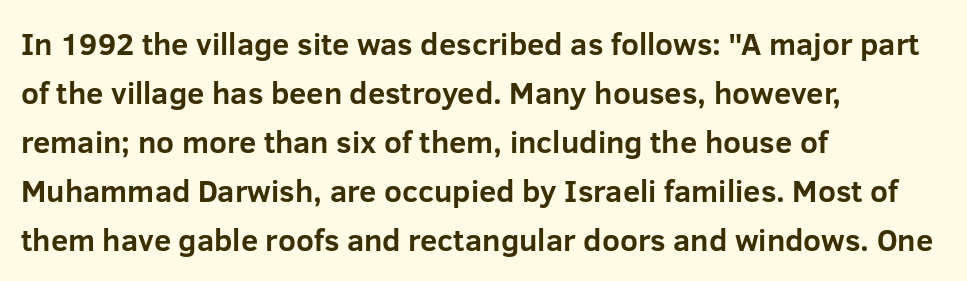
Grotesque or geometric, the face here clearly has no serifs. Horizontal alignment here is leftward, the default for most running prose. Is the letter spacing exaggerated? No — it looks like the ordinary default. Normally led — the rows are evenly, conventionally spaced. Stroke thickness is high; the sample reads as a true bold. Think of a printed novel: that variable character pitch is what you see here.
